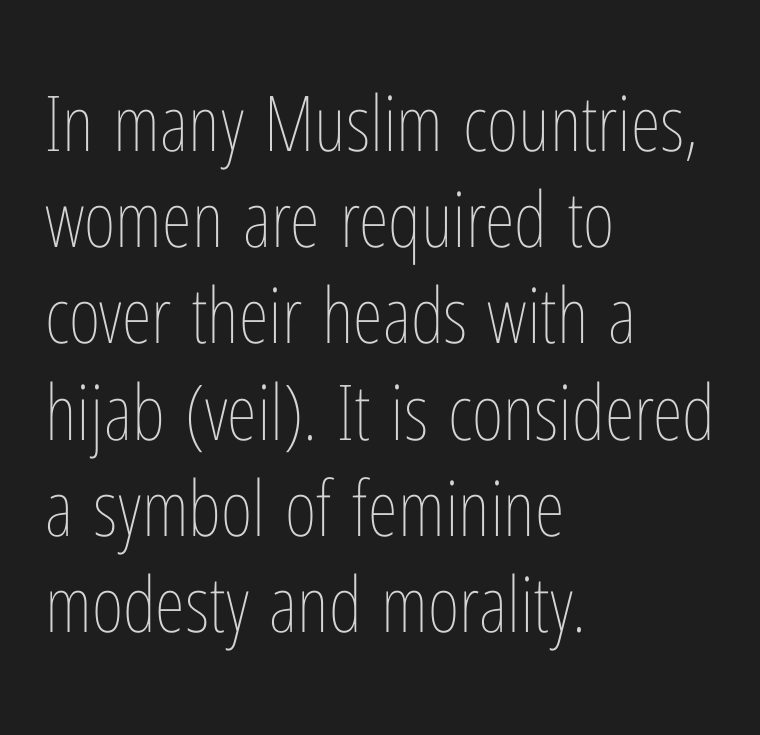
The image shows 77 px thin, condensed type, upright; set left-aligned, normal line spacing (1.25x), normal letter spacing, not underlined; low stroke contrast and a medium x-height.
